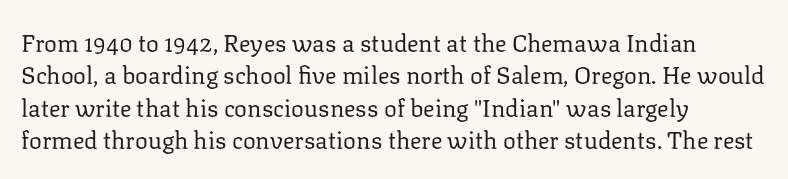
The typesetter chose a ragged-right arrangement here. In terms of letterspacing, this is plain default setting. Descenders hang freely into open space. A typesetter would call this leading conventional body-copy spacing. Stems and bowls with no extra thickness — not bold.
